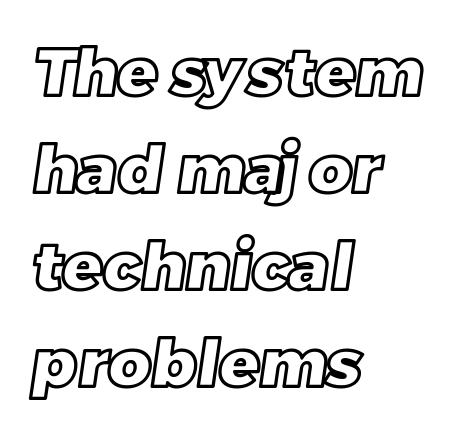
{"width": "normal", "x_height": "large", "monospaced": "no", "underline": "no", "align": "left", "line_spacing": "normal", "line_spacing_ratio": 1.47, "letter_spacing": "normal", "letter_spacing_em": 0.0, "glyph_px": 66}
